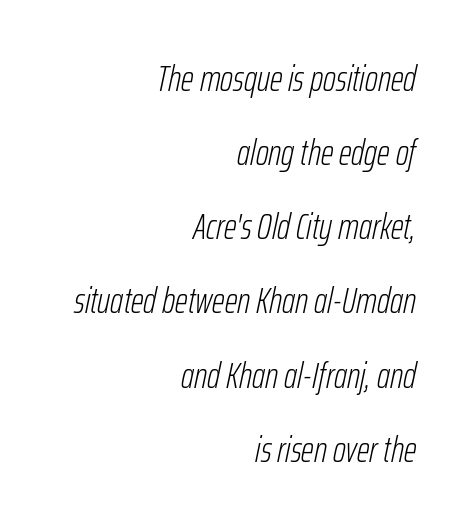
The block of text is sparse from top to bottom, with ample space between rows. The axis of the letterforms is tilted away from vertical. The foot of each line stays bare and open. Each letter keeps its own natural width here, so spacing adapts to shape. Summary of weight: not heavy and not bold.
